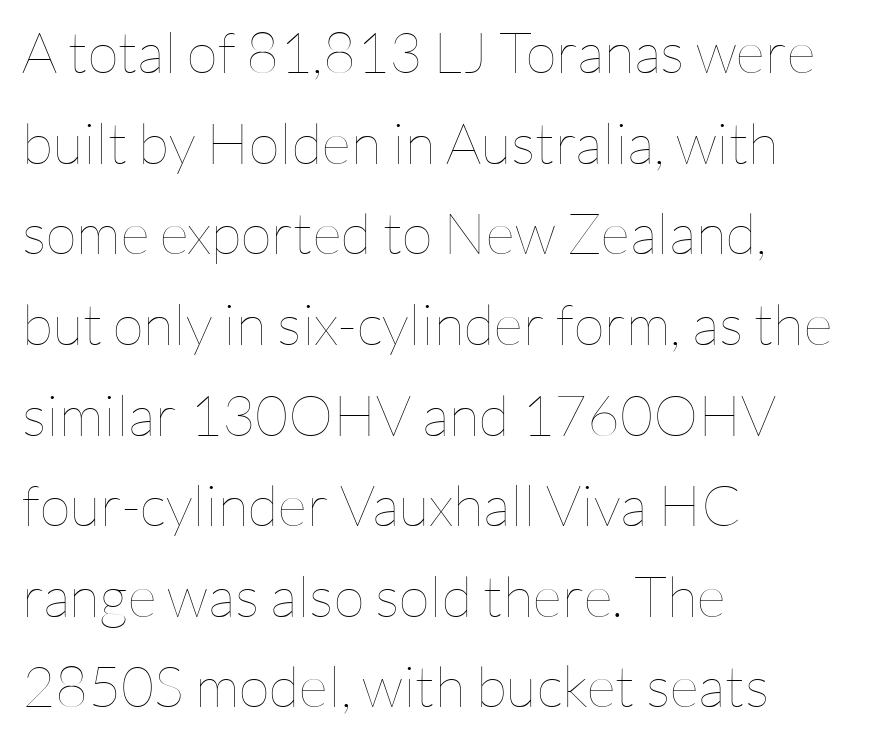
The font is comparable to plain body text, perhaps lighter. Descenders hang freely into open space. A typesetter would call this leading conventional body-copy spacing. Ascenders rise straight up at ninety degrees. The paragraph has a hard left edge and a soft right edge. The tracking reads as untouched default to a designer's eye.
